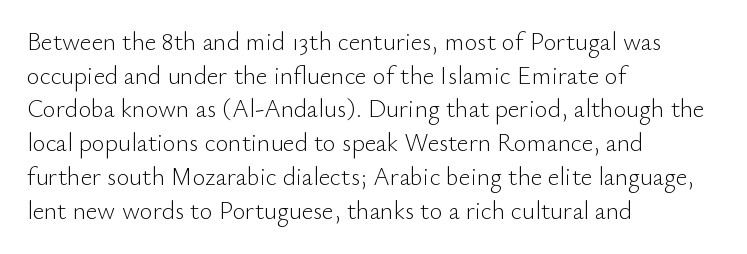
Q: Is the text bold? A: No.
Q: Is the text italic (slanted)? A: No, it is upright.
Q: Is the text underlined? A: No.
Q: How is the paragraph aligned? A: Left-aligned.
Q: Is the spacing between letters normal or unusually wide? A: Normal.
Q: Is the spacing between lines tight, normal or loose? A: Normal.
